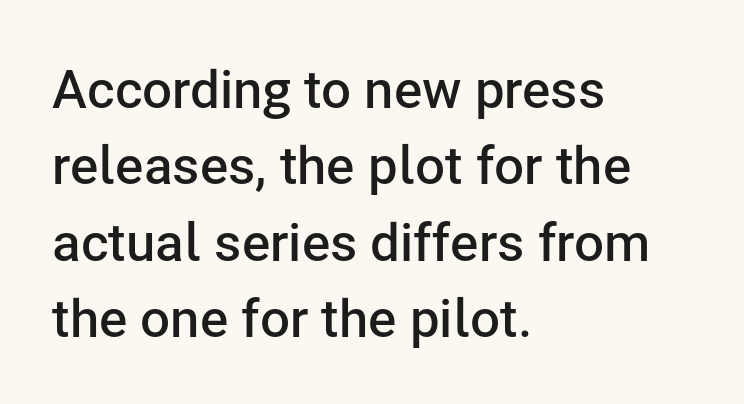
The image shows 53 px semibold sans-serif type, upright; set left-aligned, normal line spacing (1.44x), normal letter spacing, not underlined; low stroke contrast and a medium x-height.
